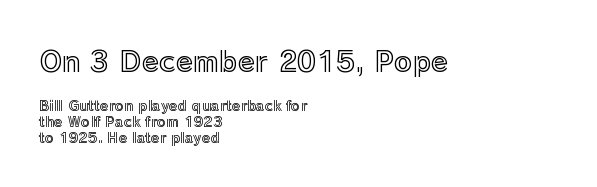
Q: Is the text italic (slanted)? A: No, it is upright.
Q: Is the text underlined? A: No.
Q: How is the paragraph aligned? A: Left-aligned.
Q: Is the spacing between letters normal or unusually wide? A: Normal.
Q: Is the spacing between lines tight, normal or loose? A: Tight.
Q: Which block of text is set in a larger size, the first (top) or the second (bottom)? A: The first (top) one.
Q: Width (condensed, normal, or wide)? A: Normal.
Q: x-height? A: Medium.
Q: Monospaced? A: No.
